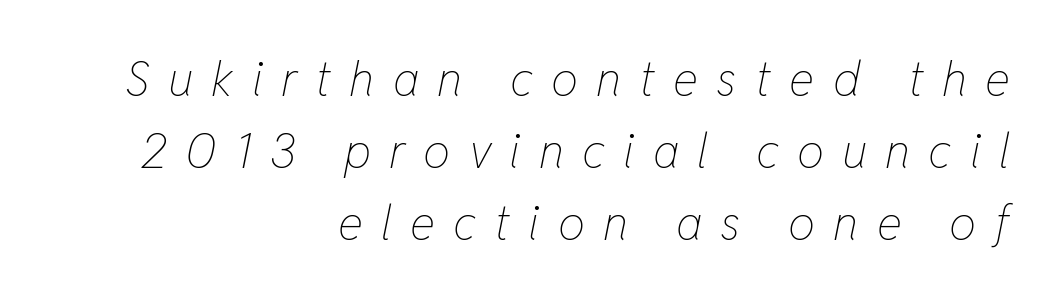
A typesetter would call this heavily tracked-out type. A clean baseline with only descenders dipping below it. Line ends are locked; line starts wander. You could not count columns in this text — the font is proportionally spaced. Observe the lean: these are italic letterforms. The space between consecutive lines is moderate.
